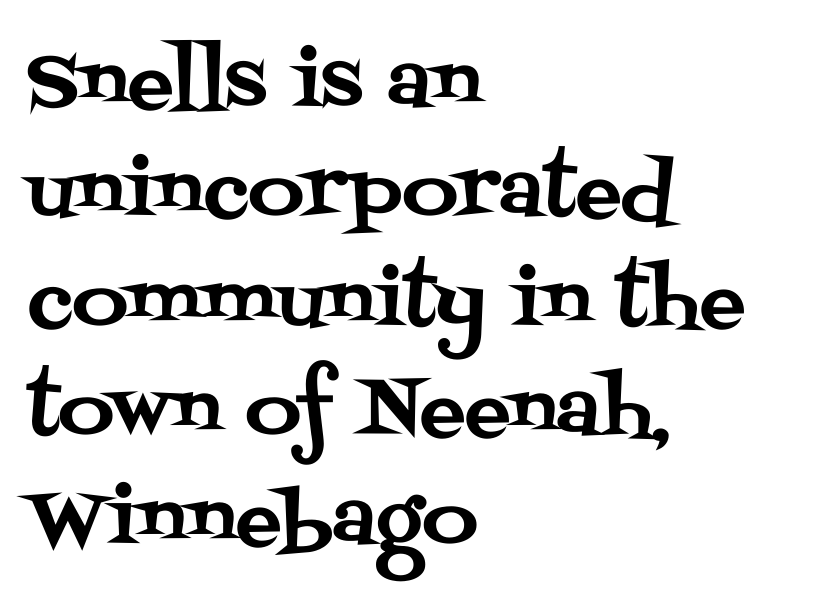
{"serif": "yes", "italic": "no", "width": "normal", "stroke_contrast": "medium", "x_height": "large", "monospaced": "no", "underline": "no", "align": "left", "line_spacing": "normal", "line_spacing_ratio": 1.42, "letter_spacing": "normal", "letter_spacing_em": 0.0, "glyph_px": 77}
